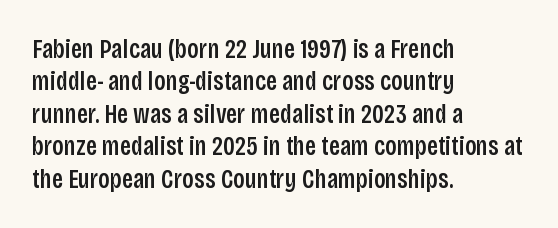
Designer's note — italics off, roman on. The specimen omits any rule beneath the text block's lines. No extra tracking has been applied to these lines. Each line starts at the same left margin while the right side varies.
